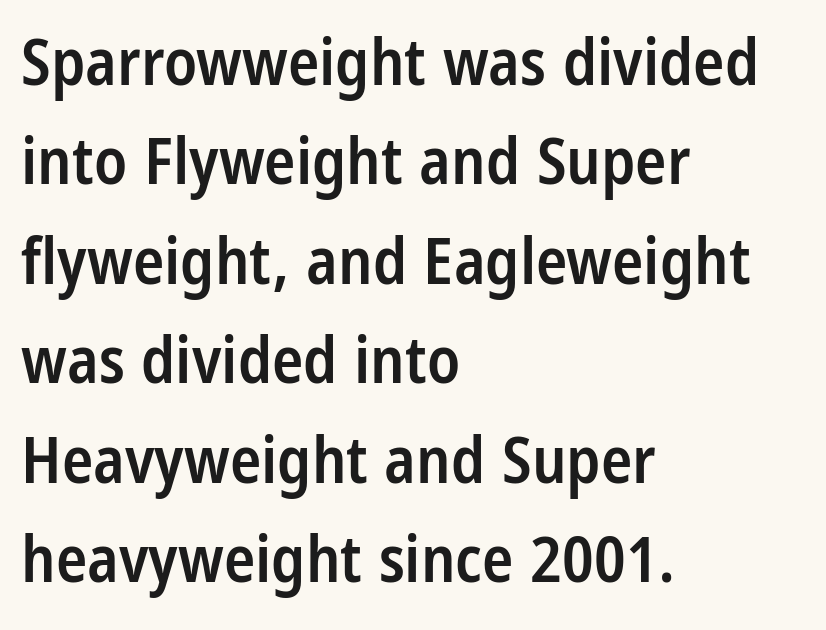
The image shows 65 px semibold, condensed sans-serif type, upright; set left-aligned, normal line spacing (1.53x), normal letter spacing, not underlined; low stroke contrast and a large x-height.
